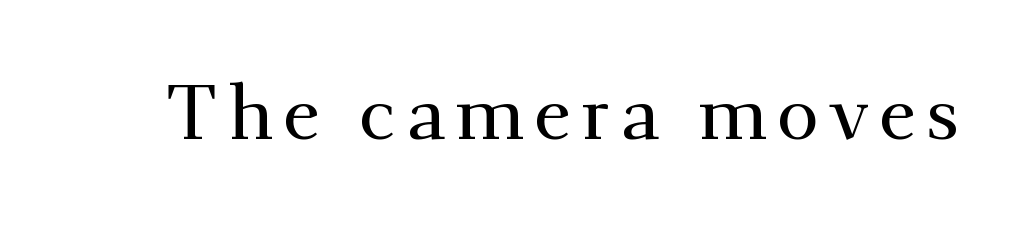
The image shows 77 px serif type, upright; set not underlined; medium stroke contrast and a small x-height.
